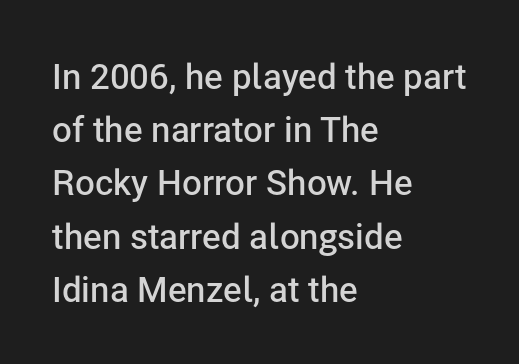
{"serif": "no", "italic": "no", "bold": "semi", "weight": "semibold", "width": "normal", "stroke_contrast": "low", "x_height": "medium", "monospaced": "no", "underline": "no", "align": "left", "line_spacing": "normal", "line_spacing_ratio": 1.52, "letter_spacing": "normal", "letter_spacing_em": 0.0, "glyph_px": 35}
